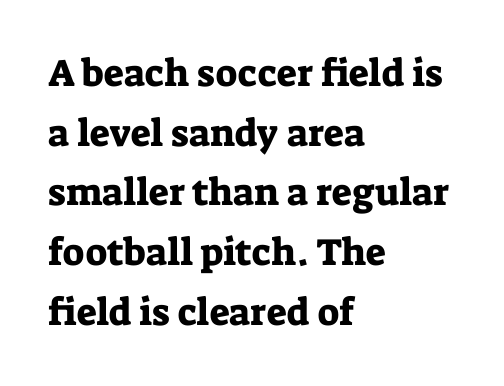
The image shows 38 px serif type, upright; set left-aligned, normal line spacing (1.57x), normal letter spacing, not underlined; low stroke contrast and a medium x-height.
